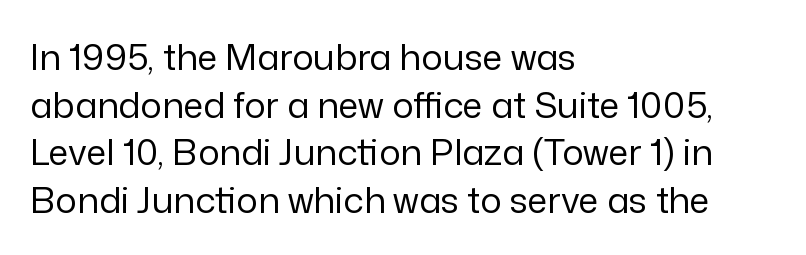
Observe the absence of serifs on each vertical stroke in this sample. Notice how descenders clear the ascenders below comfortably — that's standard leading. Line starts are locked; line ends wander. A typesetter would call this proportional, since set widths differ per character. The passage shown is not underscored anywhere. A typesetter would mark this as roman, not italic.
